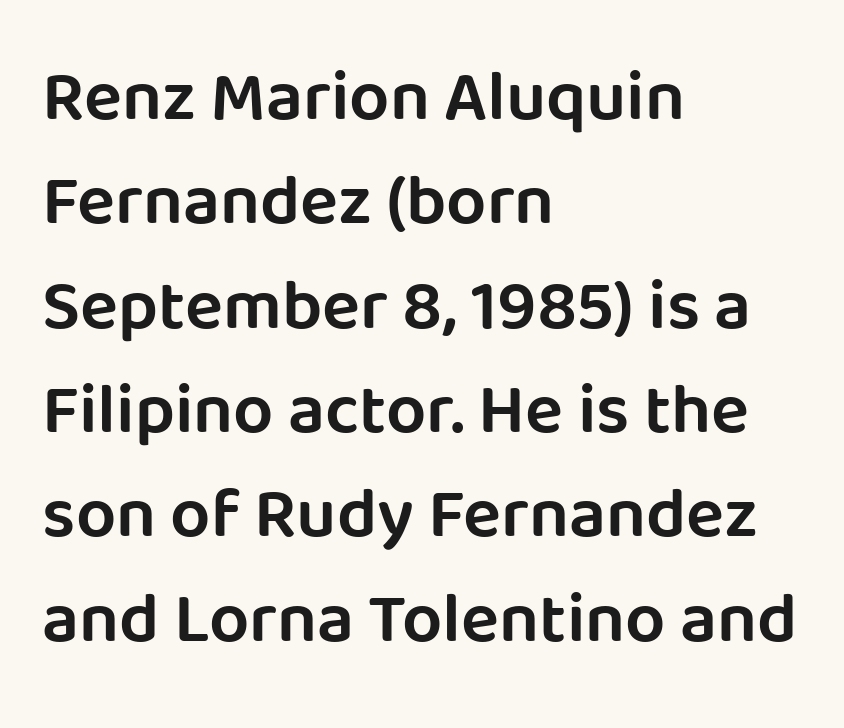
The image shows 71 px semibold sans-serif type, upright; set left-aligned, normal line spacing (1.47x), normal letter spacing, not underlined; low stroke contrast and a large x-height.
